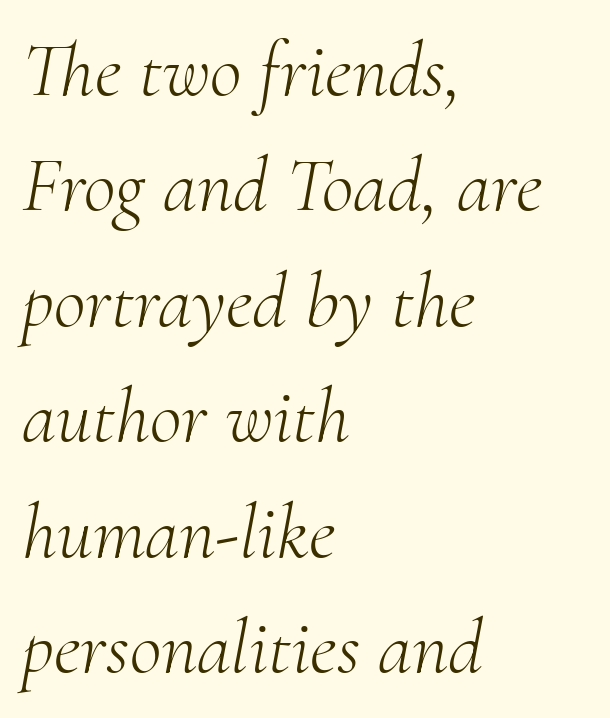
No chunkiness to these letters — they're not bold. Classification — serif. Nobody drew a line under any word here. The line-height multiplier appears to be the usual default. Does the copy run flush right? No — it runs flush left.
